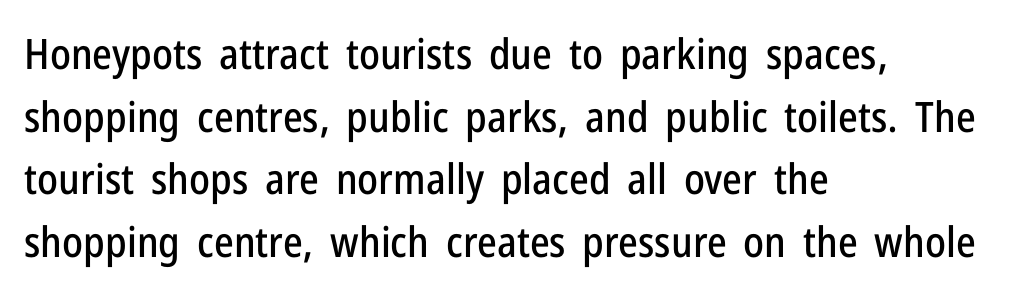
The image shows 42 px condensed sans-serif type, upright; set left-aligned, normal line spacing (1.49x), normal letter spacing, not underlined; low stroke contrast and a medium x-height.
